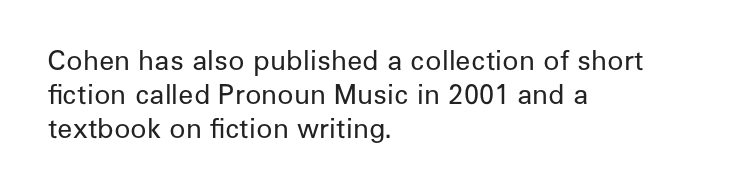
{"italic": "no", "bold": "no", "underline": "no", "align": "left", "line_spacing": "normal", "line_spacing_ratio": 1.26, "letter_spacing": "normal", "letter_spacing_em": 0.0, "glyph_px": 27}
